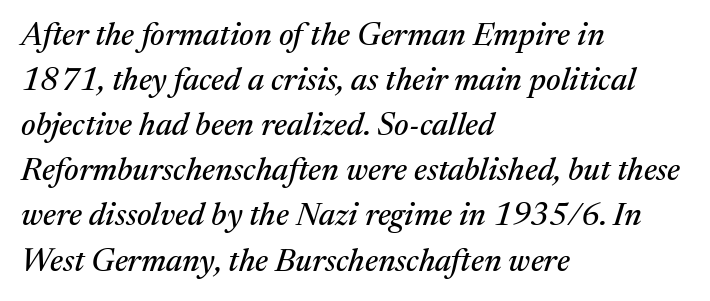
The image shows 32 px serif type, italic (leaning right); set left-aligned, normal line spacing (1.41x), normal letter spacing, not underlined; medium stroke contrast and a medium x-height.
